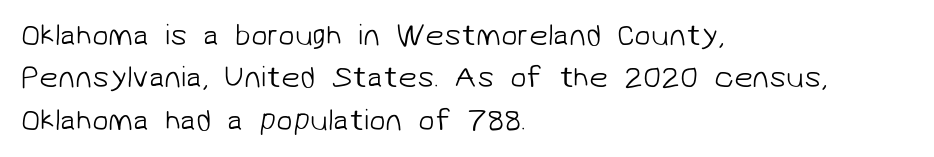
Q: Is the text bold? A: No.
Q: Is the typeface a serif or a sans-serif typeface? A: Sans-serif.
Q: Is the text underlined? A: No.
Q: How is the paragraph aligned? A: Left-aligned.
Q: Is the spacing between letters normal or unusually wide? A: Normal.
Q: Is the spacing between lines tight, normal or loose? A: Normal.
Q: Width (condensed, normal, or wide)? A: Normal.
Q: Stroke contrast? A: Low.
Q: x-height? A: Medium.
Q: Monospaced? A: No.
